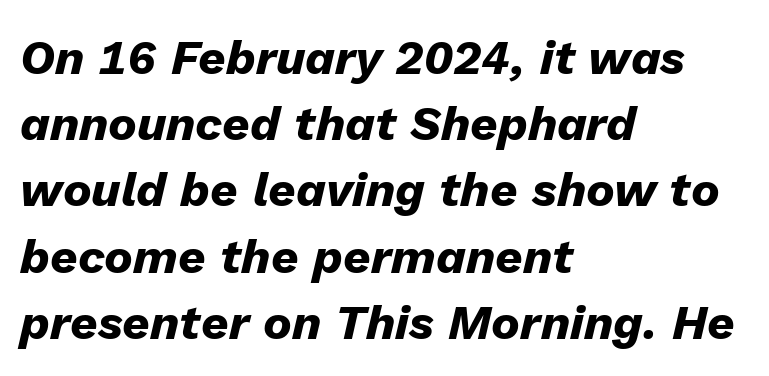
{"italic": "yes", "lean": "right", "slant_degrees": 13, "bold": "yes", "weight": "heavy", "width": "normal", "stroke_contrast": "low", "x_height": "medium", "monospaced": "no", "underline": "no", "align": "left", "line_spacing": "normal", "line_spacing_ratio": 1.38, "letter_spacing": "normal", "letter_spacing_em": 0.0, "glyph_px": 48}
